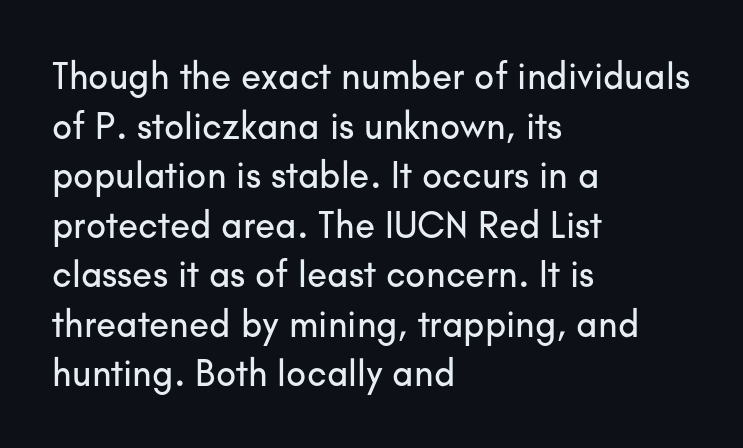
In terms of letterform style, serifs are entirely absent. Unlike italic type, these characters show no tilt at all. The lines sit at an ordinary, default distance from one another. The line texture is even and compact thanks to regular tracking. The rendering uses natural spacing where letterforms have individual widths. The words here are not underlined.
